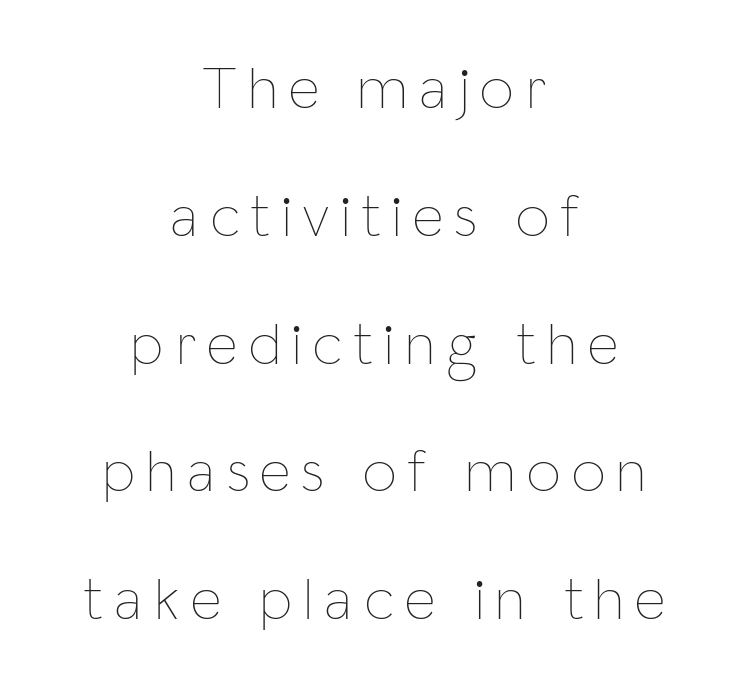
The image shows 60 px thin, condensed type, upright; set centered, loose line spacing (2.13x), unusually wide letter spacing (+0.2 em), not underlined; low stroke contrast and a medium x-height.
